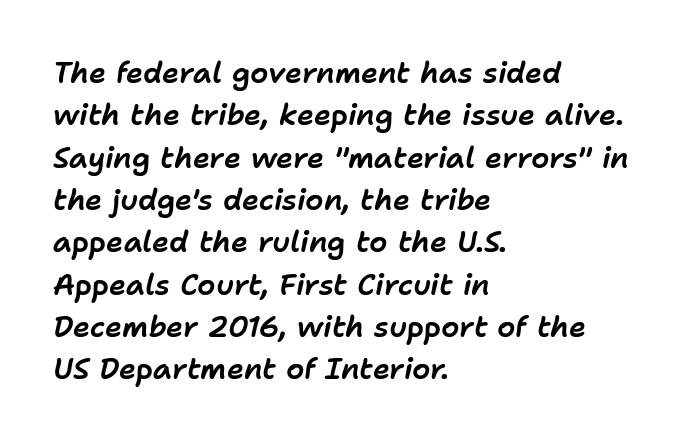
{"italic": "yes", "lean": "right", "slant_degrees": 11, "width": "normal", "stroke_contrast": "low", "x_height": "medium", "monospaced": "no", "underline": "no", "align": "left", "line_spacing": "normal", "line_spacing_ratio": 1.46, "letter_spacing": "normal", "letter_spacing_em": 0.0, "glyph_px": 29}
